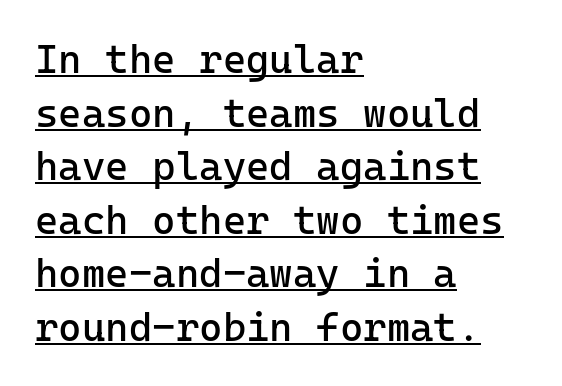
The image shows 40 px regular-weight sans-serif type, upright, monospaced; set left-aligned, normal line spacing (1.34x), normal letter spacing, underlined; low stroke contrast and a medium x-height.
